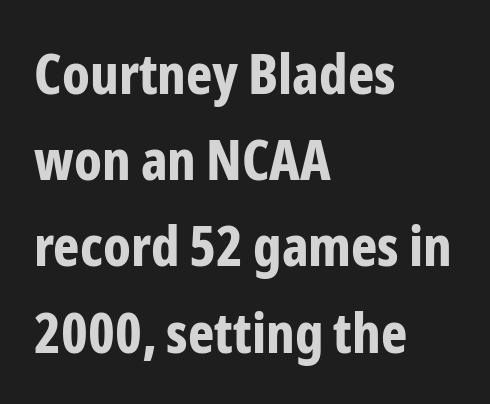
The image shows 56 px bold, condensed sans-serif type, upright; set left-aligned, normal line spacing (1.54x), normal letter spacing, not underlined; low stroke contrast and a medium x-height.
